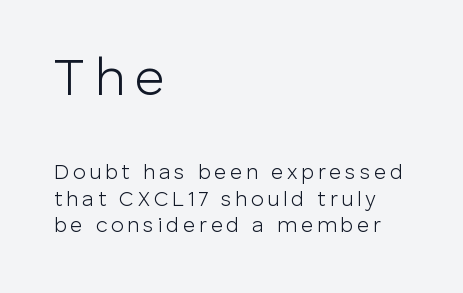
Q: Is the text bold? A: No.
Q: Is the text italic (slanted)? A: No, it is upright.
Q: Is the typeface a serif or a sans-serif typeface? A: Sans-serif.
Q: Is the text underlined? A: No.
Q: How is the paragraph aligned? A: Left-aligned.
Q: Is the spacing between lines tight, normal or loose? A: Normal.
Q: Which block of text is set in a larger size, the first (top) or the second (bottom)? A: The first (top) one.
Q: Width (condensed, normal, or wide)? A: Normal.
Q: Stroke contrast? A: Low.
Q: x-height? A: Medium.
Q: Monospaced? A: No.
